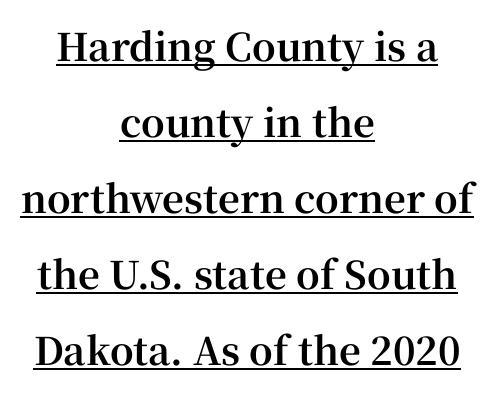
No italicization has been applied; the sample stays upright. Underline: present. Look at the bottom of the vertical strokes: they flare into serifs here. Is this a fixed-width face? No — the glyphs have proportional, varying widths. The rendering positions every line midway between the sides.
